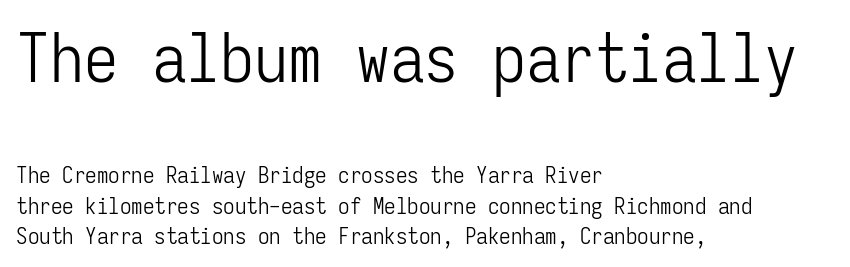
Leftover space on each line is placed entirely after the last word. Nope, no serifs anywhere on these letters. Regular leading. A roman cut, with each character standing at attention.
